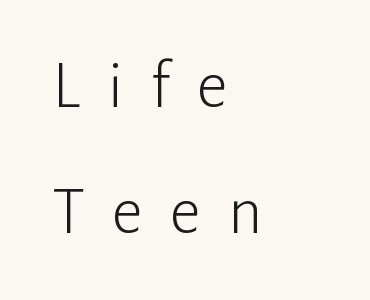
{"serif": "no", "italic": "no", "bold": "no", "weight": "light", "width": "normal", "stroke_contrast": "low", "x_height": "medium", "monospaced": "no", "underline": "no", "align": "left", "line_spacing_ratio": 1.86, "letter_spacing": "wide", "letter_spacing_em": 0.4, "glyph_px": 68}
